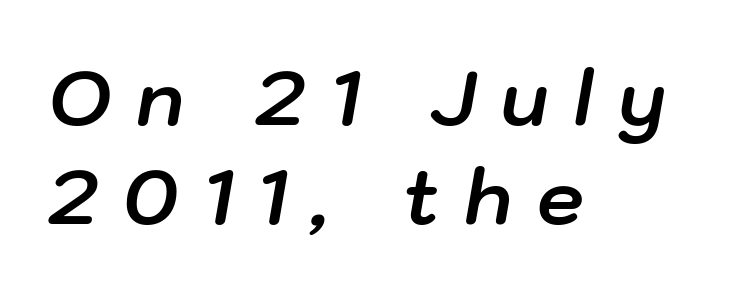
Tracking value appears strongly positive — letters spread wide. This block has exactly the height ordinary leading produces. Summary of weight: heavy, a full bold. It's the slanting kind of type.
